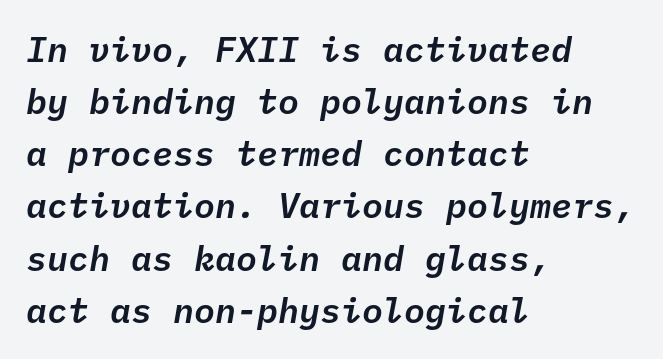
Q: Is the text italic (slanted)? A: Yes, it leans right by about 10 degrees.
Q: Is the text underlined? A: No.
Q: How is the paragraph aligned? A: Left-aligned.
Q: Is the spacing between letters normal or unusually wide? A: Normal.
Q: Is the spacing between lines tight, normal or loose? A: Normal.
Q: Width (condensed, normal, or wide)? A: Normal.
Q: Stroke contrast? A: Low.
Q: x-height? A: Medium.
Q: Monospaced? A: Yes.
